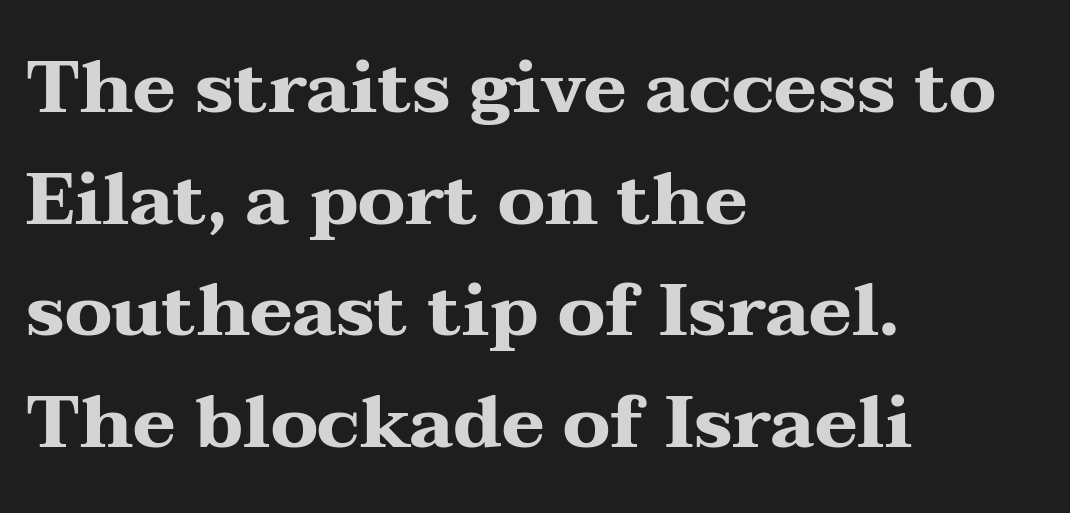
The image shows 73 px heavy, wide serif type, upright; set left-aligned, normal line spacing (1.53x), normal letter spacing, not underlined; medium stroke contrast and a medium x-height.
